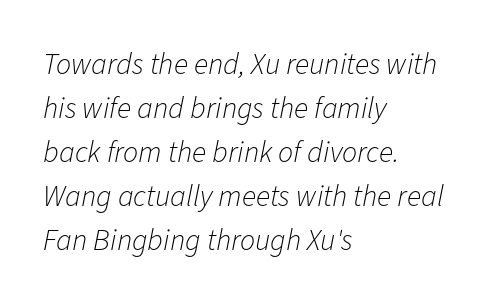
Q: Is the text bold? A: No.
Q: Is the text italic (slanted)? A: Yes, it leans right by about 11 degrees.
Q: Is the text underlined? A: No.
Q: How is the paragraph aligned? A: Left-aligned.
Q: Is the spacing between letters normal or unusually wide? A: Normal.
Q: Is the spacing between lines tight, normal or loose? A: Normal.
Q: Width (condensed, normal, or wide)? A: Normal.
Q: Stroke contrast? A: Low.
Q: x-height? A: Medium.
Q: Monospaced? A: No.
